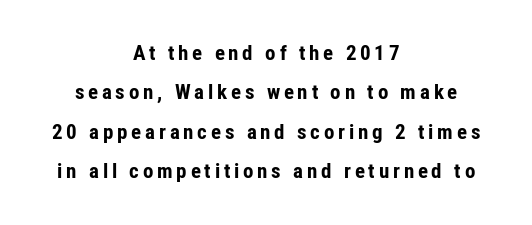
Q: Is the text bold? A: Yes.
Q: Is the text italic (slanted)? A: No, it is upright.
Q: Is the text underlined? A: No.
Q: How is the paragraph aligned? A: Centered.
